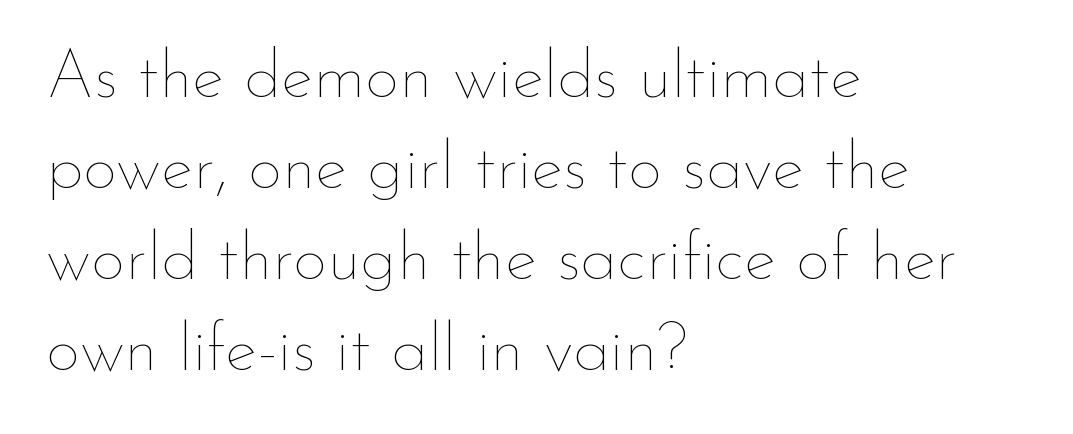
The weight tops out at a normal text grade. This rendering features lettering with no underline. Reading down the block, your eye returns to a fixed left position each line. Do the characters align in a grid? No, the font is proportional.
